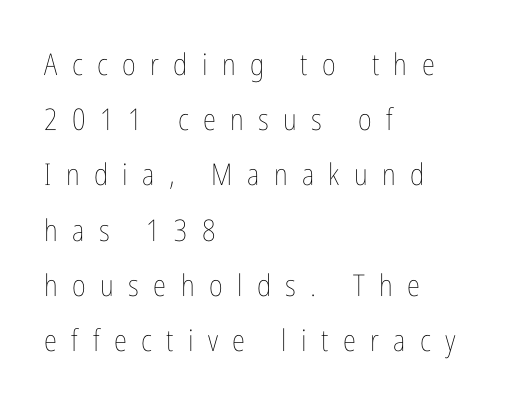
Q: Is the text bold? A: No.
Q: Is the text italic (slanted)? A: No, it is upright.
Q: Is the text underlined? A: No.
Q: How is the paragraph aligned? A: Left-aligned.
Q: Is the spacing between letters normal or unusually wide? A: Unusually wide.
Q: Width (condensed, normal, or wide)? A: Condensed.
Q: Stroke contrast? A: Low.
Q: x-height? A: Medium.
Q: Monospaced? A: No.
